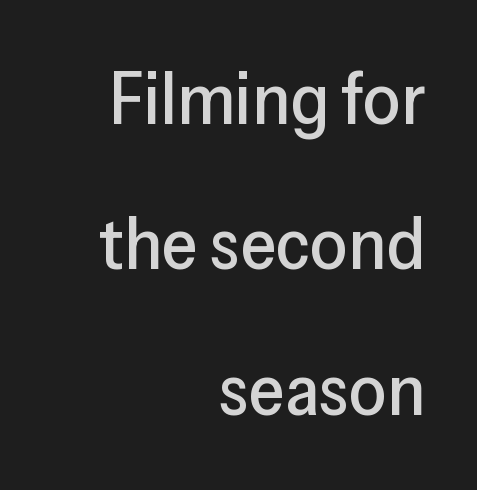
The image shows 73 px sans-serif type, upright; set right-aligned, loose line spacing (1.99x), normal letter spacing, not underlined; low stroke contrast and a medium x-height.
